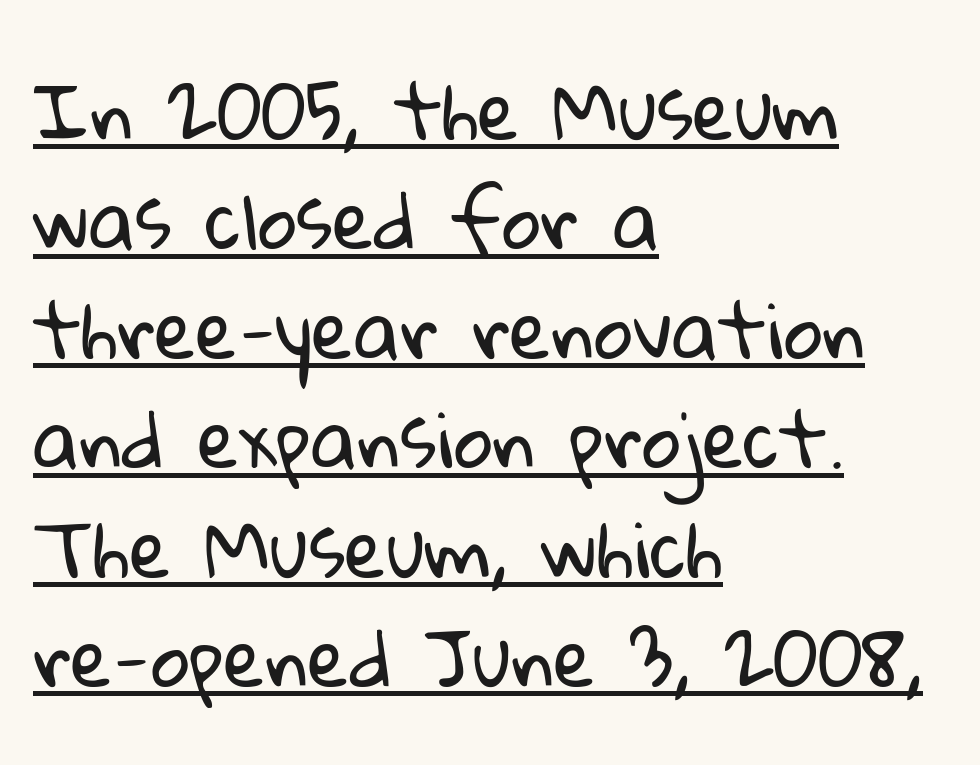
{"serif": "no", "bold": "no", "weight": "regular", "width": "normal", "stroke_contrast": "low", "x_height": "medium", "monospaced": "no", "underline": "yes", "align": "left", "line_spacing": "normal", "line_spacing_ratio": 1.44, "letter_spacing": "normal", "letter_spacing_em": 0.0, "glyph_px": 76}
